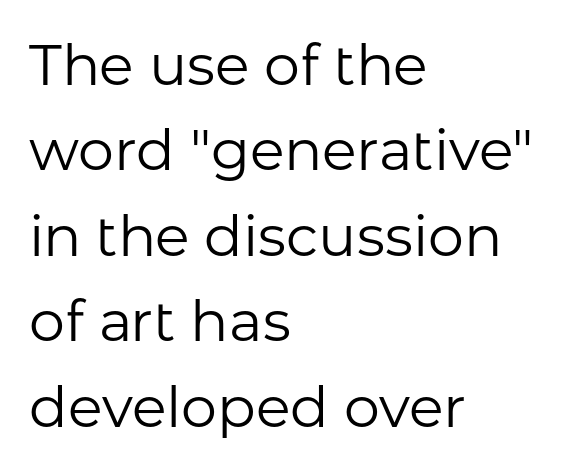
{"serif": "no", "italic": "no", "bold": "no", "weight": "regular", "width": "normal", "stroke_contrast": "low", "x_height": "medium", "monospaced": "no", "underline": "no", "align": "left", "line_spacing": "normal", "line_spacing_ratio": 1.5, "letter_spacing": "normal", "letter_spacing_em": 0.0, "glyph_px": 57}
